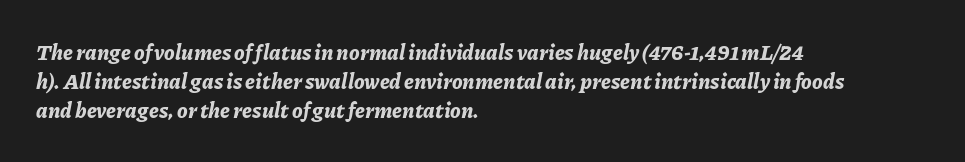
{"italic": "yes", "lean": "right", "slant_degrees": 11, "bold": "yes", "underline": "no", "align": "left", "line_spacing": "normal", "line_spacing_ratio": 1.39, "letter_spacing": "normal", "letter_spacing_em": 0.0, "glyph_px": 21}
